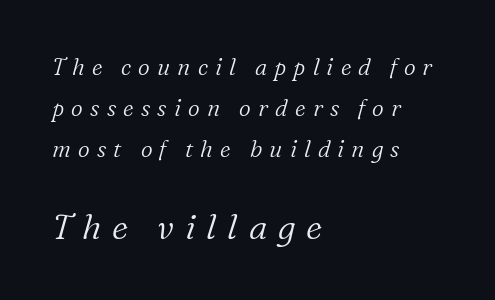
The image shows 35 px light serif type, italic (leaning right); set left-aligned, line spacing 1.79x, unusually wide letter spacing (+0.31 em), not underlined; the second (bottom) block is 1.52x larger; low stroke contrast and a medium x-height.
